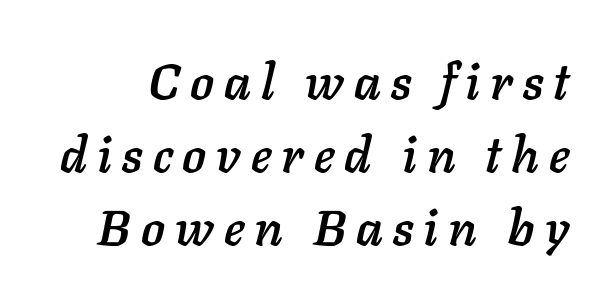
Q: Is the text italic (slanted)? A: Yes, it leans right by about 11 degrees.
Q: Is the text underlined? A: No.
Q: Is the spacing between letters normal or unusually wide? A: Unusually wide.
Q: Is the spacing between lines tight, normal or loose? A: Normal.
Q: Width (condensed, normal, or wide)? A: Normal.
Q: Stroke contrast? A: Low.
Q: x-height? A: Medium.
Q: Monospaced? A: No.
